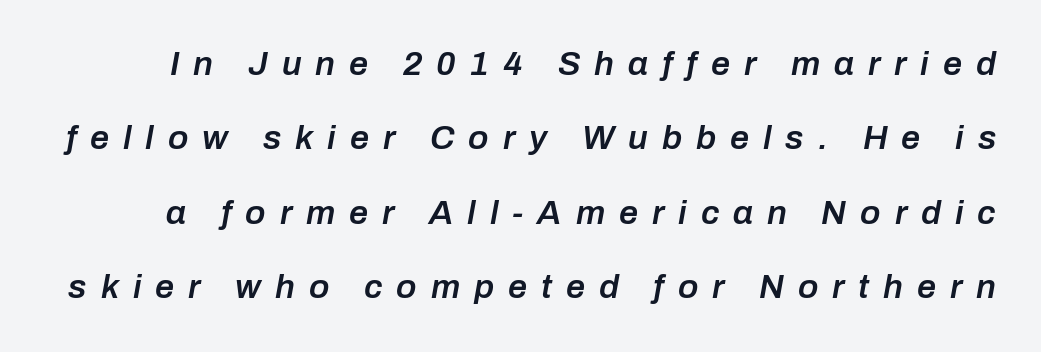
Q: Is the text bold? A: Semi-bold.
Q: Is the text italic (slanted)? A: Yes, it leans right by about 10 degrees.
Q: Is the text underlined? A: No.
Q: Is the spacing between letters normal or unusually wide? A: Unusually wide.
Q: Is the spacing between lines tight, normal or loose? A: Loose.
Q: Width (condensed, normal, or wide)? A: Normal.
Q: Stroke contrast? A: Low.
Q: x-height? A: Medium.
Q: Monospaced? A: No.
